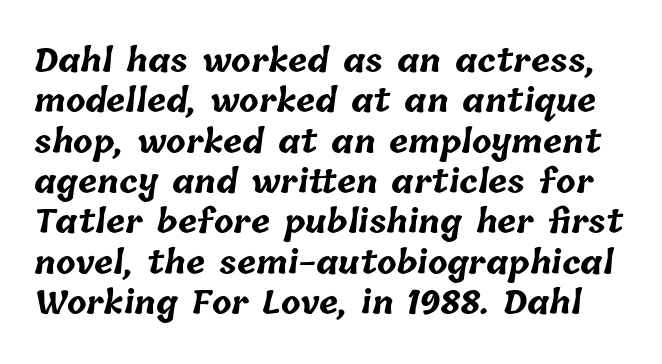
The image shows 32 px bold type; set normal line spacing (1.26x), normal letter spacing, not underlined; low stroke contrast and a medium x-height.
